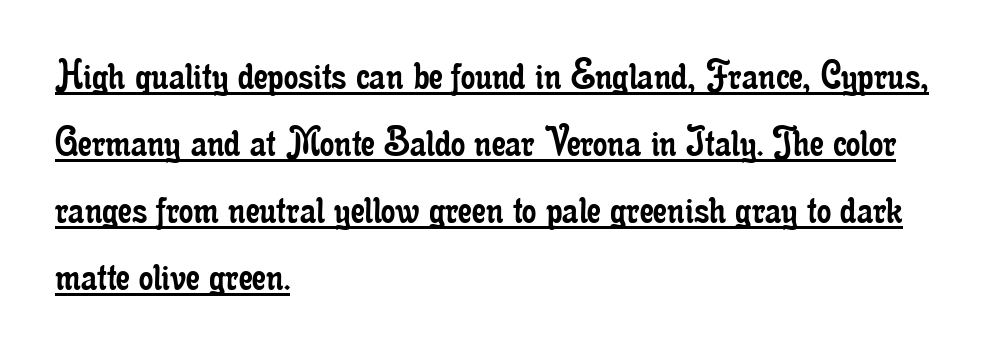
Q: Is the text bold? A: No.
Q: Is the text italic (slanted)? A: No, it is upright.
Q: Is the typeface a serif or a sans-serif typeface? A: Serif.
Q: Is the text underlined? A: Yes.
Q: How is the paragraph aligned? A: Left-aligned.
Q: Is the spacing between letters normal or unusually wide? A: Normal.
Q: Is the spacing between lines tight, normal or loose? A: Normal.
Q: Width (condensed, normal, or wide)? A: Condensed.
Q: Stroke contrast? A: Low.
Q: x-height? A: Small.
Q: Monospaced? A: No.
